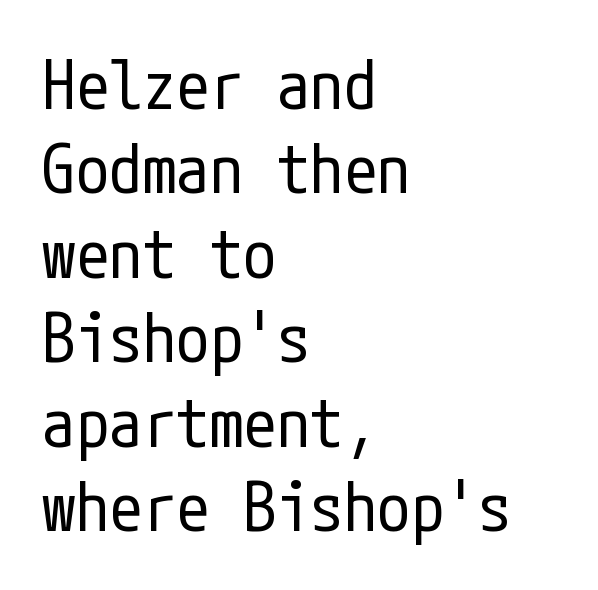
{"serif": "no", "italic": "no", "bold": "no", "weight": "regular", "width": "condensed", "stroke_contrast": "low", "x_height": "medium", "underline": "no", "align": "left", "line_spacing": "normal", "line_spacing_ratio": 1.26, "letter_spacing": "normal", "letter_spacing_em": 0.0, "glyph_px": 67}
